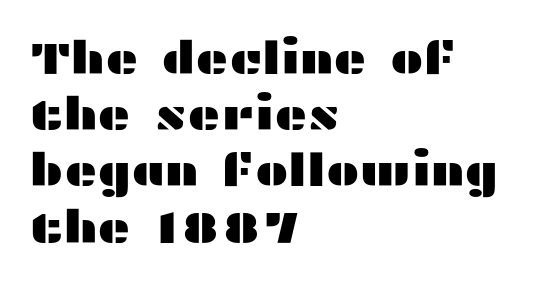
The lettering holds an erect, upright posture throughout. A bare baseline throughout the passage. Characters follow at the spacing the type designer built in. The vertical gap from one line to the next is medium. Varying glyph widths throughout — classic text-font behaviour.
